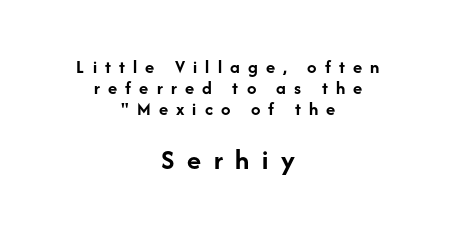
{"serif": "no", "italic": "no", "bold": "yes", "weight": "semibold", "width": "normal", "stroke_contrast": "low", "x_height": "medium", "monospaced": "no", "underline": "no", "align": "center", "line_spacing": "tight", "line_spacing_ratio": 1.11, "letter_spacing": "wide", "letter_spacing_em": 0.43, "larger_block": "second", "size_ratio": 1.53, "glyph_px": 29}
